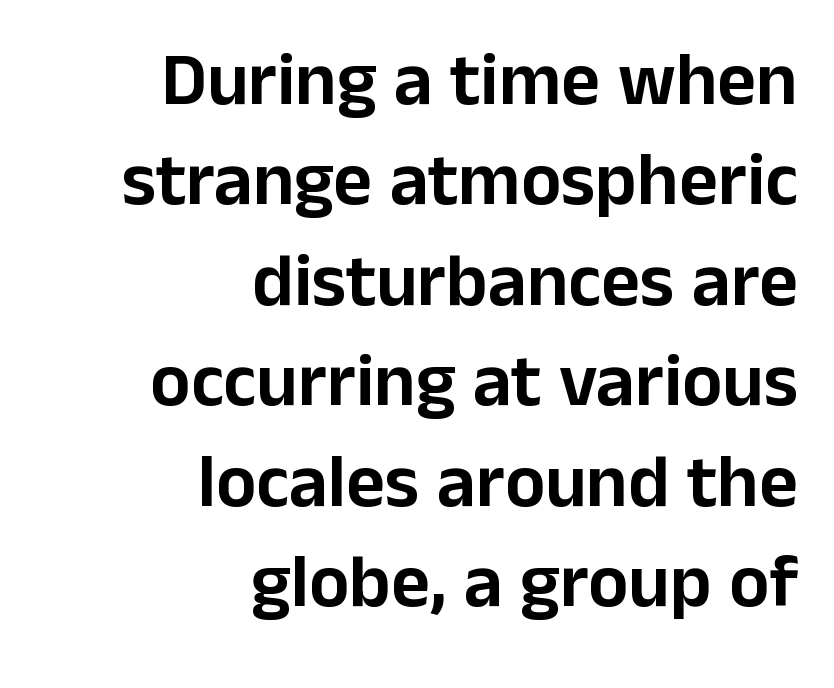
Q: Is the text italic (slanted)? A: No, it is upright.
Q: Is the typeface a serif or a sans-serif typeface? A: Sans-serif.
Q: Is the text underlined? A: No.
Q: How is the paragraph aligned? A: Right-aligned.
Q: Is the spacing between letters normal or unusually wide? A: Normal.
Q: Is the spacing between lines tight, normal or loose? A: Normal.
Q: Width (condensed, normal, or wide)? A: Normal.
Q: Stroke contrast? A: Low.
Q: x-height? A: Medium.
Q: Monospaced? A: No.
